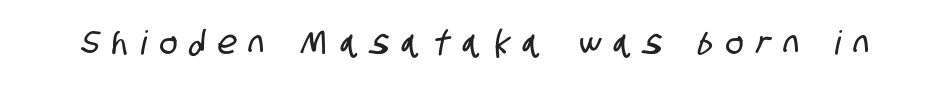
Q: Is the typeface a serif or a sans-serif typeface? A: Sans-serif.
Q: Is the text underlined? A: No.
Q: Is the spacing between letters normal or unusually wide? A: Unusually wide.
Q: Width (condensed, normal, or wide)? A: Condensed.
Q: Stroke contrast? A: Low.
Q: x-height? A: Large.
Q: Monospaced? A: No.
